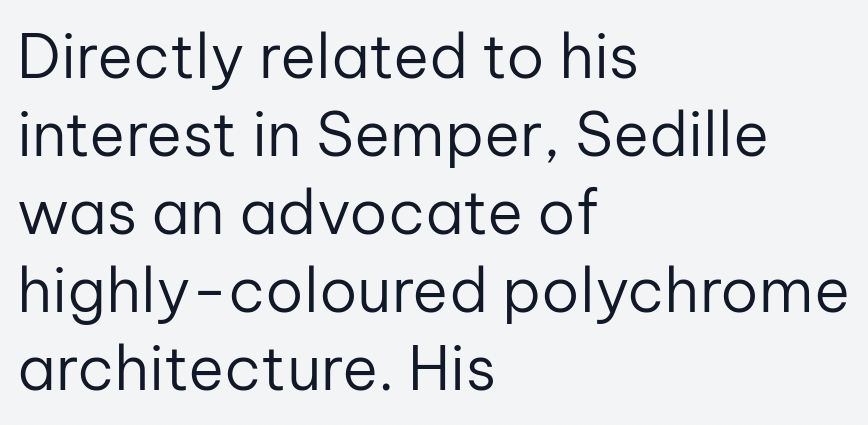
Q: Is the text bold? A: No.
Q: Is the text italic (slanted)? A: No, it is upright.
Q: Is the typeface a serif or a sans-serif typeface? A: Sans-serif.
Q: Is the text underlined? A: No.
Q: How is the paragraph aligned? A: Left-aligned.
Q: Is the spacing between letters normal or unusually wide? A: Normal.
Q: Is the spacing between lines tight, normal or loose? A: Normal.
Q: Width (condensed, normal, or wide)? A: Normal.
Q: Stroke contrast? A: Low.
Q: x-height? A: Medium.
Q: Monospaced? A: No.
